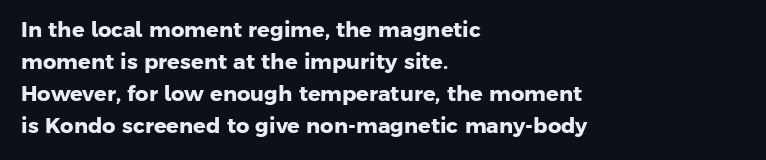
The string is rendered with underlining switched off. What stands out about the letter spacing? Nothing — it is the standard amount. I'd describe the lettering as bold — thick and assertive. What's the leading like? Ordinary, nothing unusual. This rendering uses left alignment, leaving the right contour irregular.
